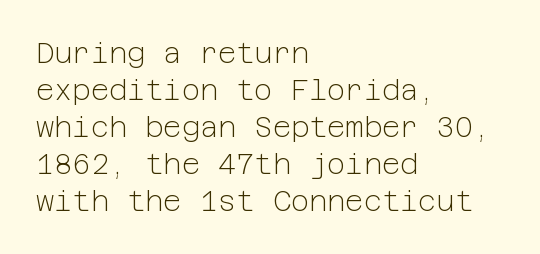
{"serif": "no", "italic": "no", "bold": "no", "weight": "light", "width": "normal", "stroke_contrast": "low", "x_height": "medium", "underline": "no", "align": "left", "line_spacing": "normal", "line_spacing_ratio": 1.32, "letter_spacing": "normal", "letter_spacing_em": 0.0, "glyph_px": 28}
